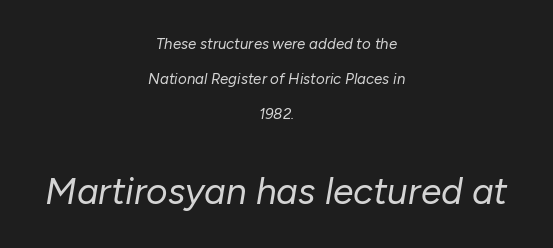
Q: Is the text bold? A: No.
Q: Is the text italic (slanted)? A: Yes, it leans right by about 10 degrees.
Q: Is the text underlined? A: No.
Q: How is the paragraph aligned? A: Centered.
Q: Is the spacing between letters normal or unusually wide? A: Normal.
Q: Is the spacing between lines tight, normal or loose? A: Loose.
Q: Which block of text is set in a larger size, the first (top) or the second (bottom)? A: The second (bottom) one.
Q: Width (condensed, normal, or wide)? A: Normal.
Q: Stroke contrast? A: Low.
Q: x-height? A: Medium.
Q: Monospaced? A: No.
